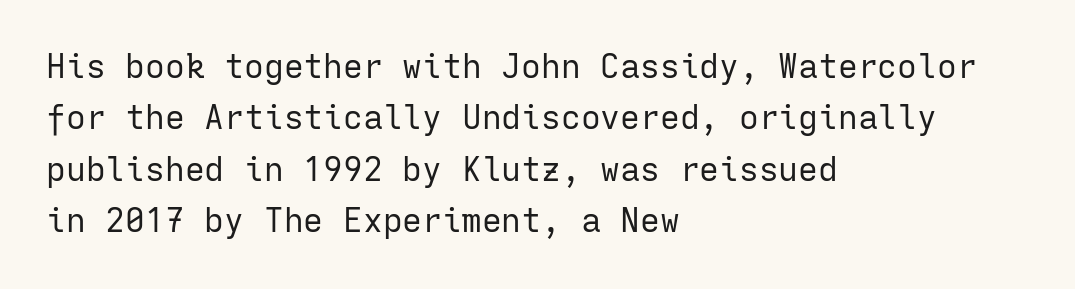
{"serif": "no", "italic": "no", "bold": "no", "weight": "regular", "width": "normal", "stroke_contrast": "low", "x_height": "medium", "monospaced": "yes", "underline": "no", "align": "left", "line_spacing": "normal", "line_spacing_ratio": 1.56, "letter_spacing": "normal", "letter_spacing_em": 0.0, "glyph_px": 33}
